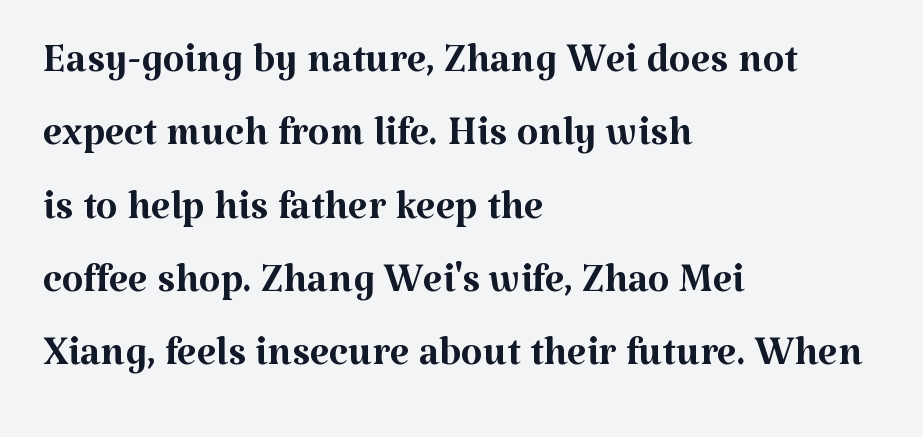
This sample has the flowing, uneven cadence of proportional lettering. Nobody touched the tracking dial on this one. Which margin do the lines hug? The left one — the right edge is uneven. Compared with typical paragraphs, the rows here are spaced about the same. No extra ink here — the face is not bold.
